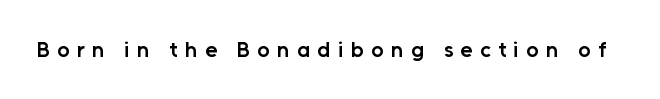
{"italic": "no", "bold": "semi", "underline": "no", "letter_spacing": "wide", "letter_spacing_em": 0.33, "glyph_px": 22}
